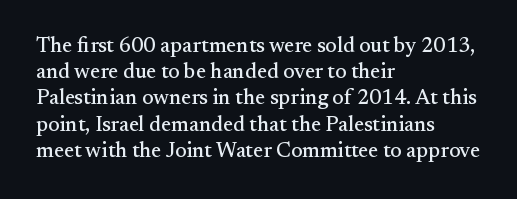
The image shows 21 px text type, upright; set left-aligned, normal line spacing (1.25x), normal letter spacing, not underlined.
